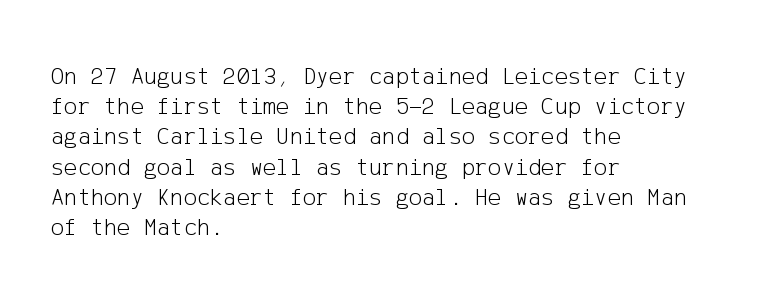
The image shows 25 px text type, upright; set left-aligned, line spacing 1.21x, normal letter spacing, not underlined.
